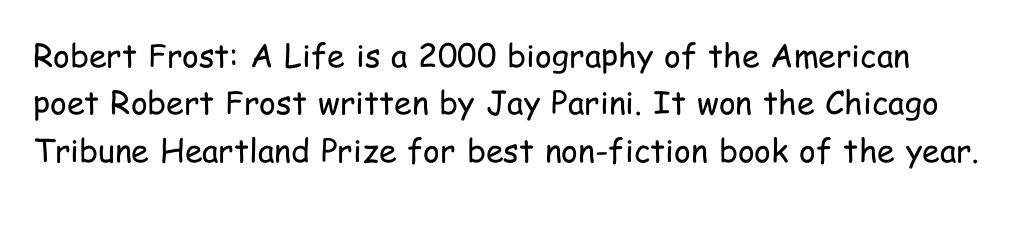
Q: Is the text bold? A: No.
Q: Is the text italic (slanted)? A: No, it is upright.
Q: Is the typeface a serif or a sans-serif typeface? A: Sans-serif.
Q: Is the text underlined? A: No.
Q: Is the spacing between letters normal or unusually wide? A: Normal.
Q: Is the spacing between lines tight, normal or loose? A: Normal.
Q: Width (condensed, normal, or wide)? A: Condensed.
Q: Stroke contrast? A: Low.
Q: x-height? A: Medium.
Q: Monospaced? A: No.
